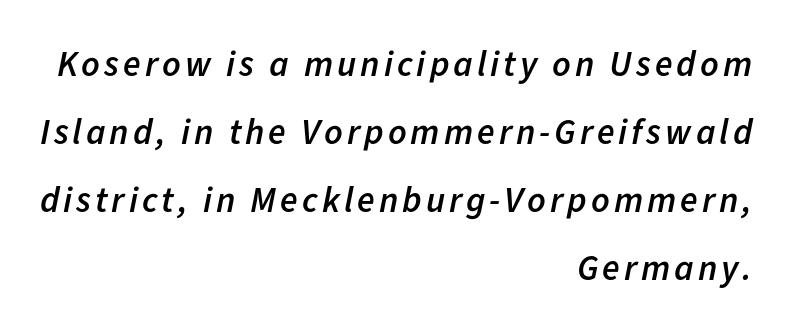
Q: Is the text bold? A: Semi-bold.
Q: Is the text italic (slanted)? A: Yes, it leans right by about 11 degrees.
Q: Is the text underlined? A: No.
Q: How is the paragraph aligned? A: Right-aligned.
Q: Width (condensed, normal, or wide)? A: Normal.
Q: Stroke contrast? A: Low.
Q: x-height? A: Medium.
Q: Monospaced? A: No.
